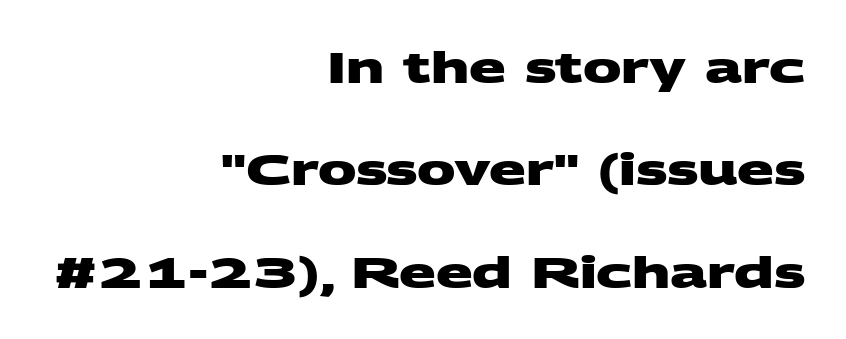
{"serif": "no", "bold": "yes", "weight": "heavy", "width": "wide", "stroke_contrast": "medium", "x_height": "large", "monospaced": "no", "underline": "no", "align": "right", "line_spacing": "loose", "line_spacing_ratio": 2.38, "letter_spacing": "normal", "letter_spacing_em": 0.0, "glyph_px": 43}
